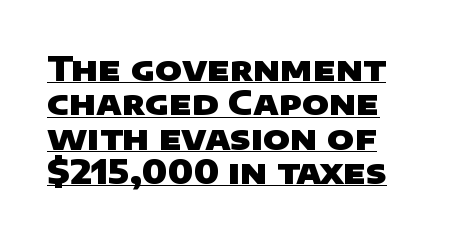
The image shows 33 px heavy, wide sans-serif type; set tight line spacing (1.04x), normal letter spacing, underlined; low stroke contrast and a large x-height.
